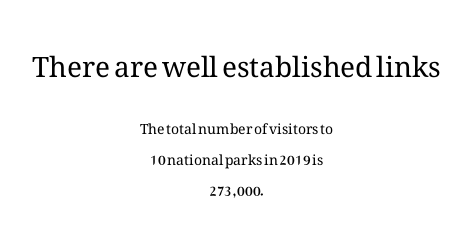
{"italic": "no", "bold": "no", "weight": "regular", "width": "normal", "stroke_contrast": "medium", "x_height": "medium", "monospaced": "no", "underline": "no", "align": "center", "line_spacing": "loose", "line_spacing_ratio": 2.21, "letter_spacing": "normal", "letter_spacing_em": 0.0, "larger_block": "first", "size_ratio": 2.0, "glyph_px": 28}
